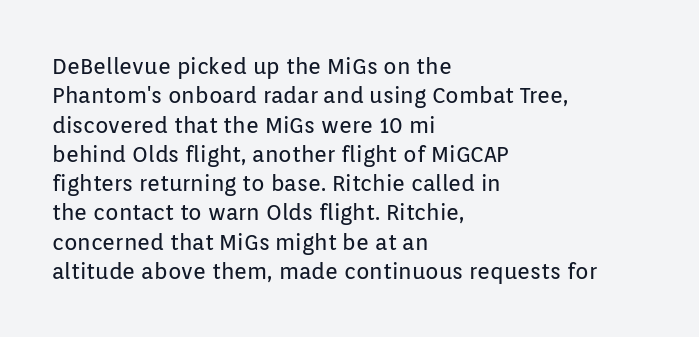
Q: Is the text bold? A: No.
Q: Is the text italic (slanted)? A: No, it is upright.
Q: Is the text underlined? A: No.
Q: How is the paragraph aligned? A: Left-aligned.
Q: Is the spacing between letters normal or unusually wide? A: Normal.
Q: Is the spacing between lines tight, normal or loose? A: Normal.
